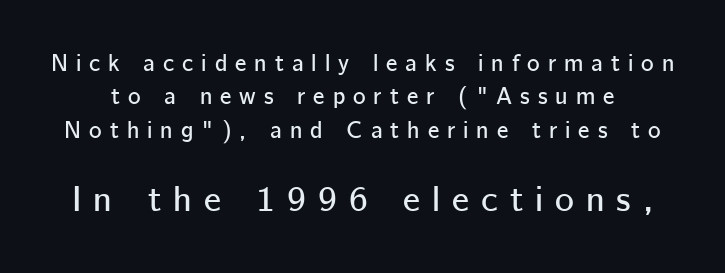
Q: Is the text italic (slanted)? A: No, it is upright.
Q: Is the typeface a serif or a sans-serif typeface? A: Sans-serif.
Q: Is the text underlined? A: No.
Q: Is the spacing between letters normal or unusually wide? A: Unusually wide.
Q: Is the spacing between lines tight, normal or loose? A: Normal.
Q: Which block of text is set in a larger size, the first (top) or the second (bottom)? A: The second (bottom) one.
Q: Width (condensed, normal, or wide)? A: Normal.
Q: Stroke contrast? A: Low.
Q: x-height? A: Medium.
Q: Monospaced? A: No.
